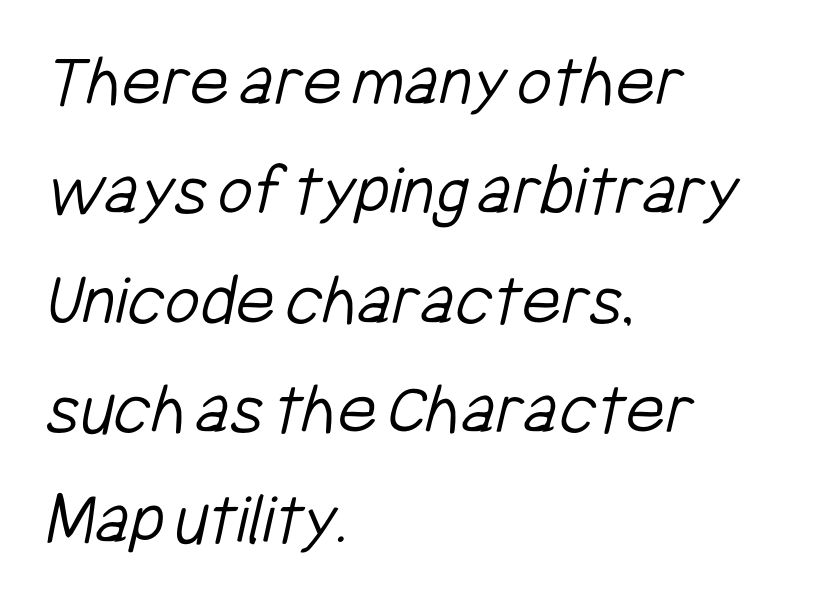
No chunkiness to these letters — they're not bold. Horizontal bands of white between lines are of average thickness. These lines are rendered in a variable-pitch font. Casual observation: everything's shoved over to the left. Letters rest on an invisible, unmarked baseline. No extra tracking has been applied to these lines.
